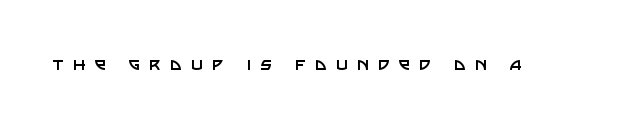
Q: Is the text bold? A: No.
Q: Is the text italic (slanted)? A: No, it is upright.
Q: Is the text underlined? A: No.
Q: Is the spacing between letters normal or unusually wide? A: Unusually wide.
